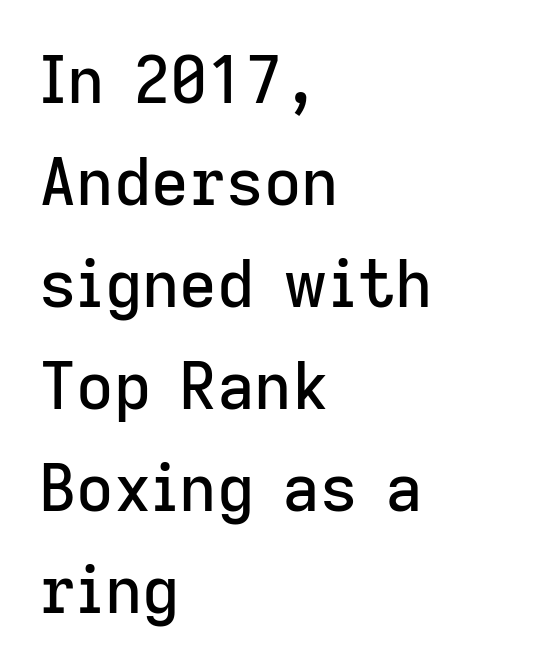
The image shows 65 px sans-serif type, upright; set left-aligned, normal line spacing (1.57x), normal letter spacing, not underlined; low stroke contrast and a medium x-height.
